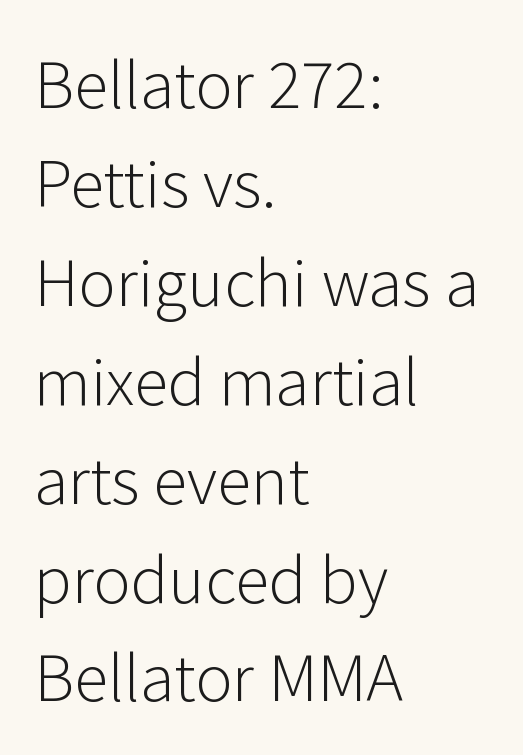
The rendering keeps characters at their native spacing. Regarding leading, the lines here are spaced in the standard way. Check the space under the baseline: it is left empty. The letters look calm and open, with moderate or lighter stems. Examine the stroke ends and you'll find no serifs.
